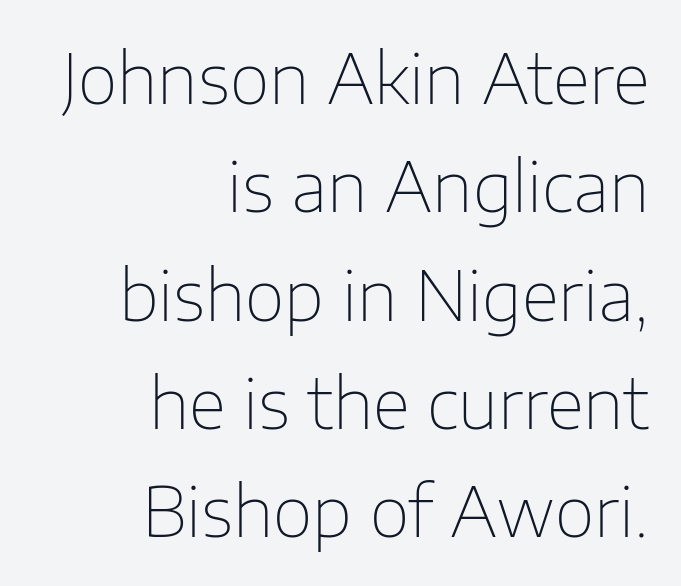
{"serif": "no", "italic": "no", "bold": "no", "weight": "thin", "width": "normal", "stroke_contrast": "low", "x_height": "medium", "monospaced": "no", "underline": "no", "align": "right", "line_spacing": "normal", "line_spacing_ratio": 1.57, "letter_spacing": "normal", "letter_spacing_em": 0.0, "glyph_px": 69}
